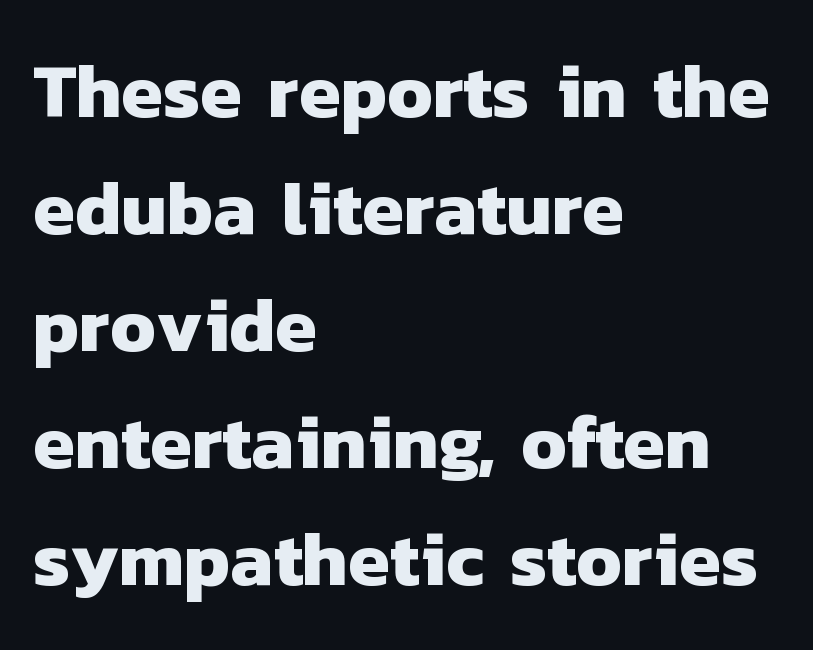
{"serif": "no", "bold": "yes", "weight": "heavy", "width": "normal", "stroke_contrast": "low", "x_height": "medium", "monospaced": "no", "underline": "no", "align": "left", "line_spacing": "normal", "line_spacing_ratio": 1.54, "letter_spacing": "normal", "letter_spacing_em": 0.0, "glyph_px": 76}
